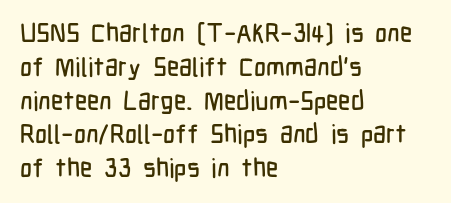
The ragged edge is on the right, which tells us the setting is flush left. How would I describe the line gaps? Plain and ordinary. This is the regular roman posture of the typeface. Only glyphs here, with clear space below each row.
